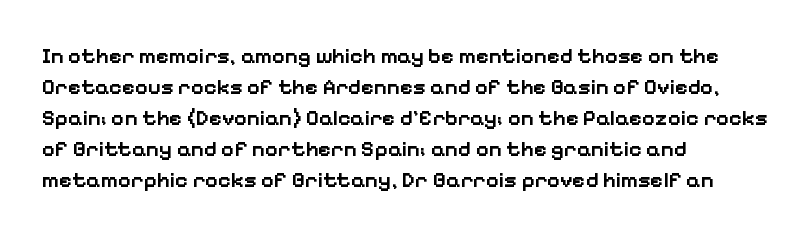
The image shows 22 px text type, upright; set left-aligned, normal line spacing (1.41x), normal letter spacing, not underlined.
